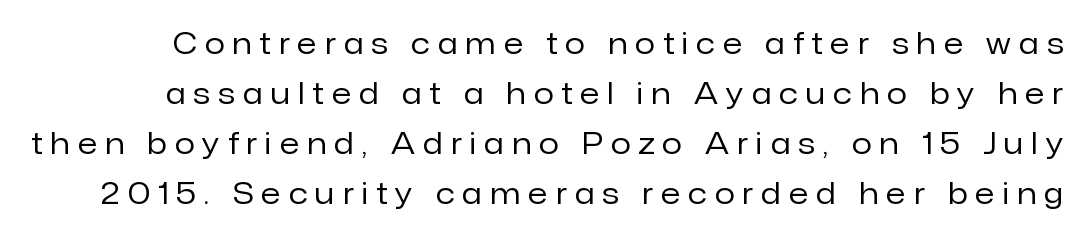
Rule under the text: the space is simply empty. This rendering widens character spacing well past its baseline value. The type family on display is of the sans-serif kind. Heft: none added — not bold. The lettering holds an erect, upright posture throughout.
